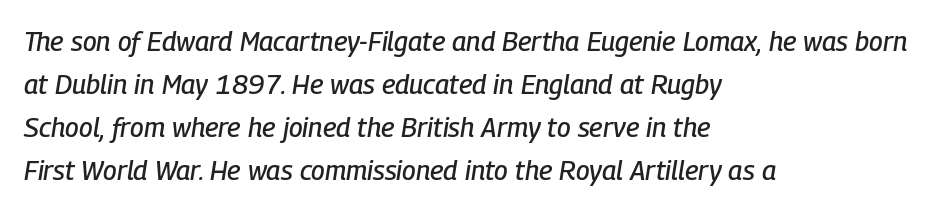
Descender tails drop into unmarked territory. This rendering leaves character spacing at its baseline value. Which margin do the lines hug? The left one — the right edge is uneven. Leading: standard. These lines were composed using italics.
